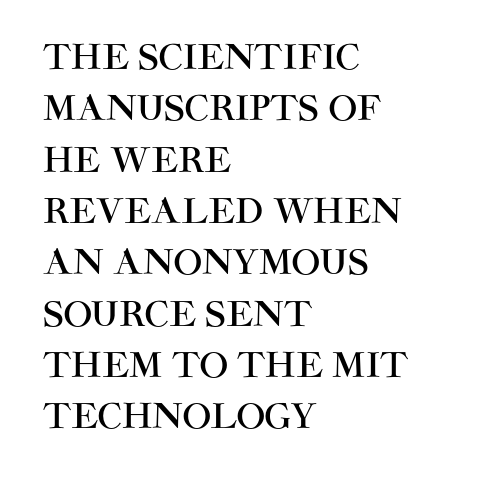
{"serif": "no", "italic": "no", "width": "normal", "stroke_contrast": "high", "x_height": "large", "monospaced": "no", "underline": "no", "align": "left", "line_spacing": "normal", "line_spacing_ratio": 1.51, "letter_spacing": "normal", "letter_spacing_em": 0.0, "glyph_px": 34}
